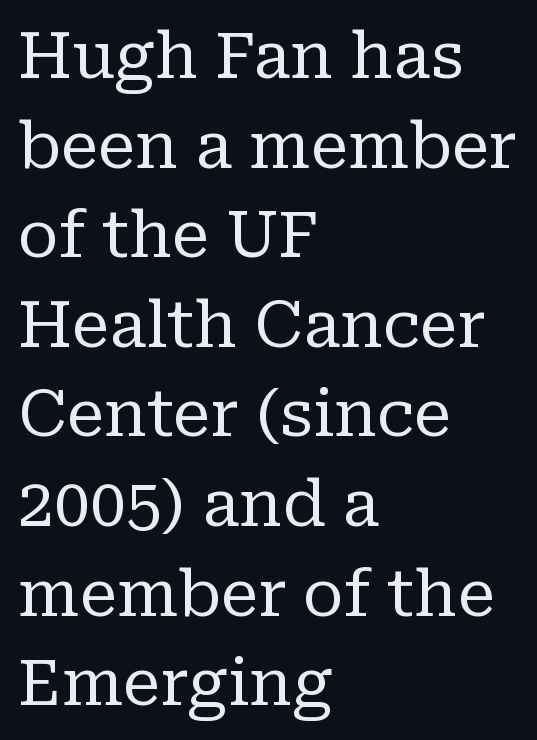
Unlike a clean sans, this face finishes its strokes with serifs. Just letters on the line, the space beneath them empty. The gaps between neighbouring characters are ordinary and unremarkable. Students, observe: this is what conventionally led text looks like.
